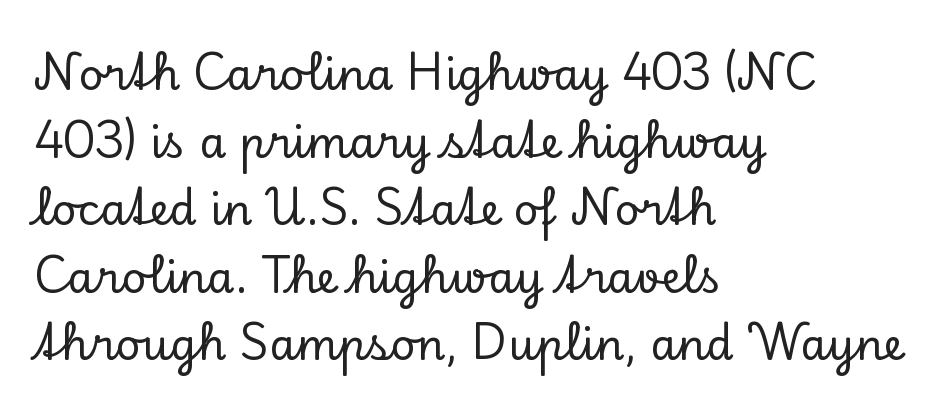
{"italic": "no", "width": "normal", "stroke_contrast": "low", "x_height": "small", "monospaced": "no", "underline": "no", "align": "left", "line_spacing": "normal", "line_spacing_ratio": 1.57, "letter_spacing": "normal", "letter_spacing_em": 0.0, "glyph_px": 43}
